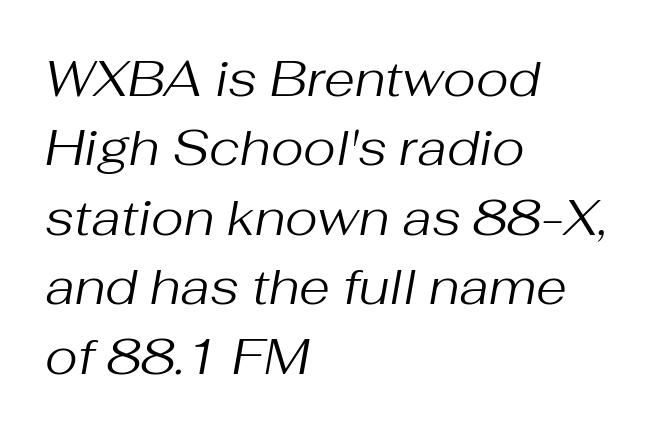
The image shows 50 px regular-weight type, italic (leaning right); set left-aligned, normal line spacing (1.39x), normal letter spacing, not underlined; medium stroke contrast and a medium x-height.
